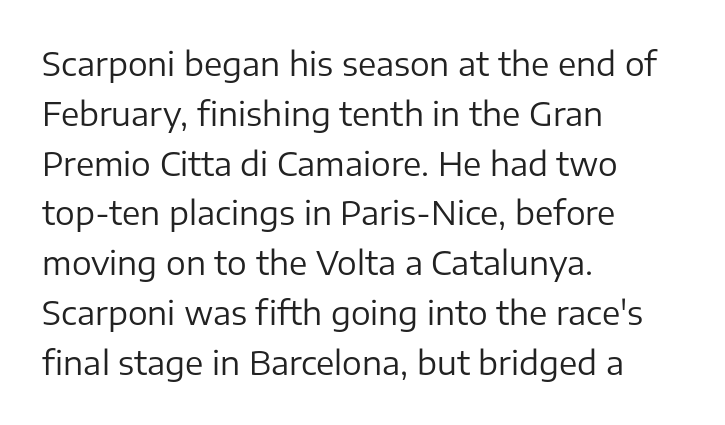
In terms of letterform style, serifs are entirely absent. The glyphs are unaccompanied by any horizontal stroke below them. Varying glyph widths throughout — classic text-font behaviour. Default kerning and tracking; the words read as compact shapes.
